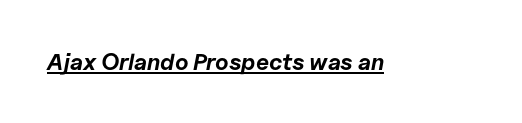
Does extra space separate the letters? No, they use regular spacing. In terms of posture, this sample is oblique. On the weight axis this lands at bold, roughly 700. Check the space under the baseline: a stroke is drawn there.
